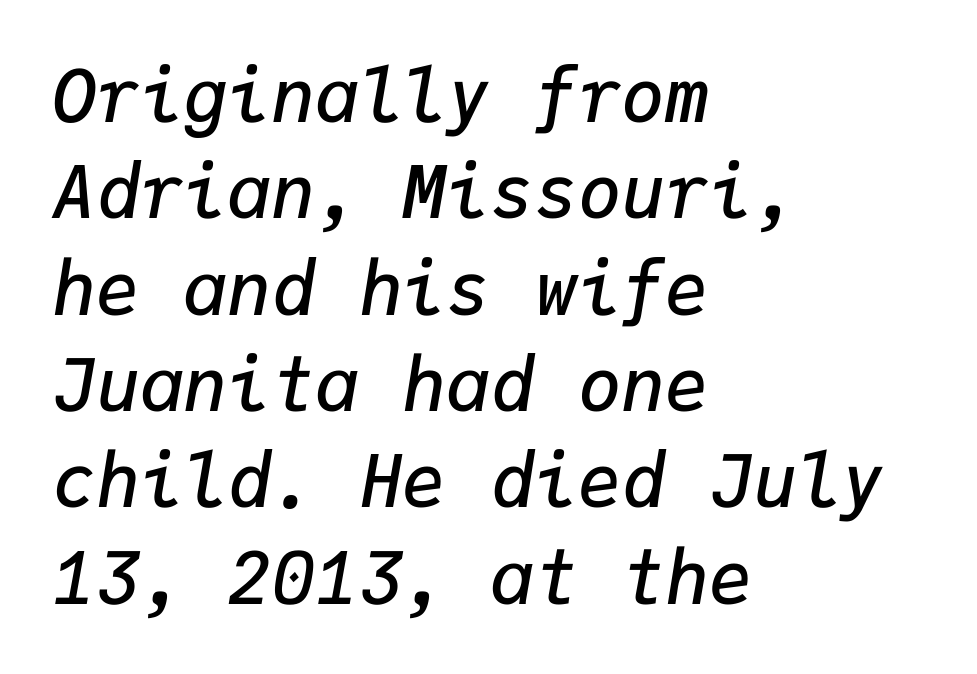
The image shows 73 px semibold type, italic (leaning right), monospaced; set left-aligned, normal line spacing (1.32x), normal letter spacing, not underlined; low stroke contrast and a medium x-height.
